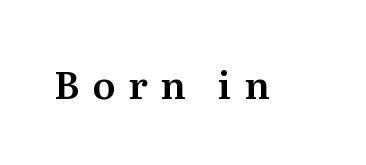
Q: Is the text italic (slanted)? A: No, it is upright.
Q: Is the typeface a serif or a sans-serif typeface? A: Serif.
Q: Is the text underlined? A: No.
Q: Is the spacing between letters normal or unusually wide? A: Unusually wide.
Q: Width (condensed, normal, or wide)? A: Normal.
Q: Stroke contrast? A: Medium.
Q: x-height? A: Medium.
Q: Monospaced? A: No.
